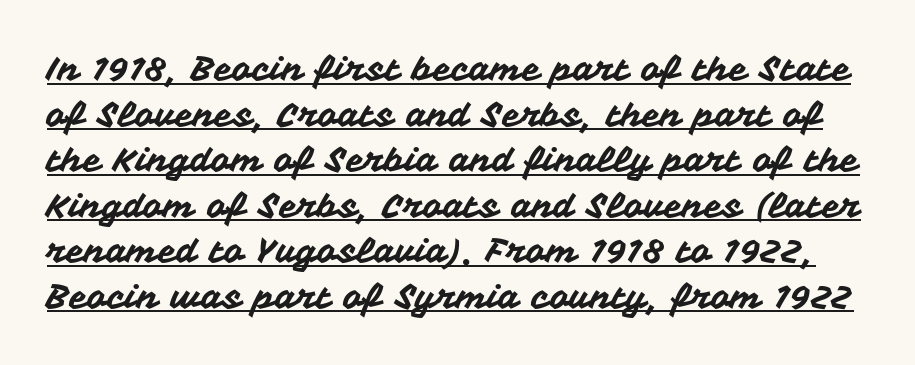
Varying glyph widths throughout — classic text-font behaviour. Default kerning and tracking; the words read as compact shapes. Normally led — the rows are evenly, conventionally spaced. You can tell from the bare stems that sans-serif type was used.
